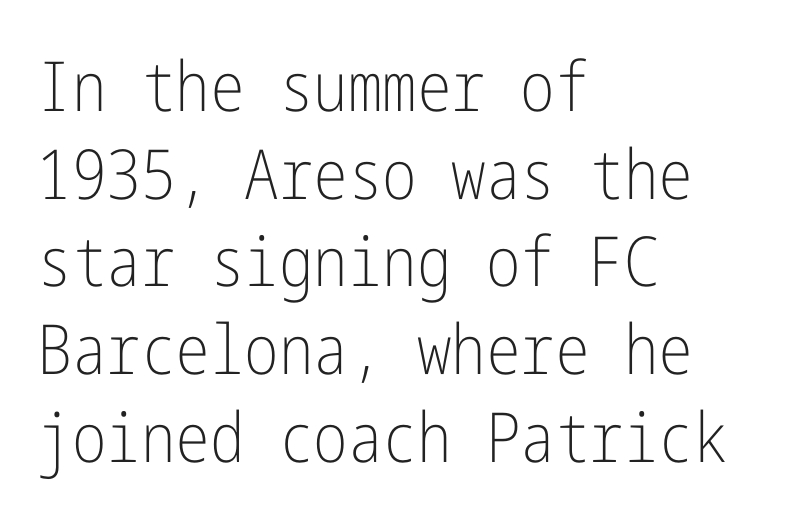
A roman cut, with each character standing at attention. Rule under the text: the space is simply empty. The rendering shows plain stroke endings on the letterforms — a sans-serif design. Evenly set lines give the paragraph a standard silhouette.
